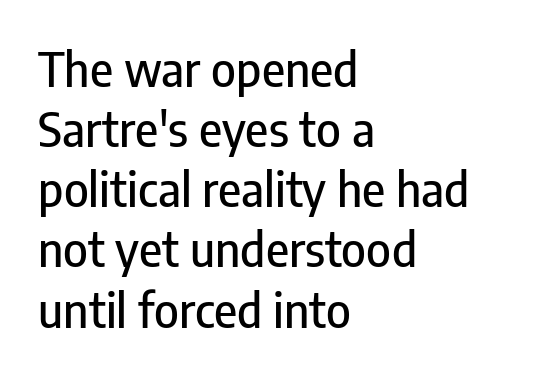
The image shows 47 px condensed sans-serif type, upright; set left-aligned, normal line spacing (1.28x), normal letter spacing, not underlined; low stroke contrast and a medium x-height.
